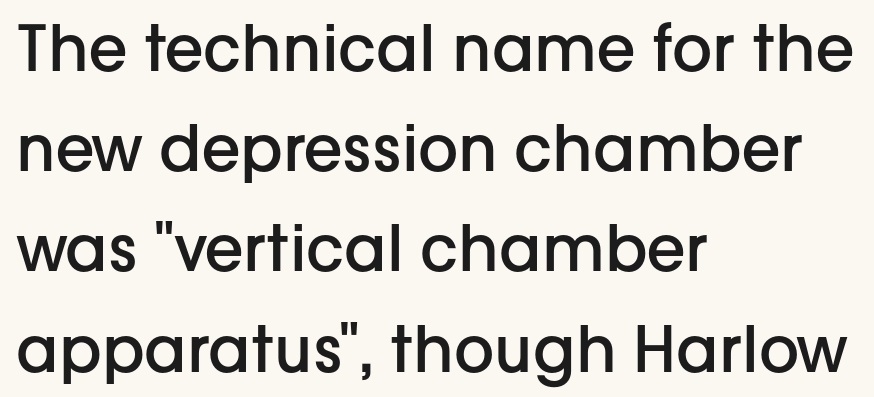
Q: Is the text bold? A: Semi-bold.
Q: Is the text italic (slanted)? A: No, it is upright.
Q: Is the typeface a serif or a sans-serif typeface? A: Sans-serif.
Q: Is the text underlined? A: No.
Q: How is the paragraph aligned? A: Left-aligned.
Q: Is the spacing between letters normal or unusually wide? A: Normal.
Q: Is the spacing between lines tight, normal or loose? A: Normal.
Q: Width (condensed, normal, or wide)? A: Normal.
Q: Stroke contrast? A: Low.
Q: x-height? A: Medium.
Q: Monospaced? A: No.
